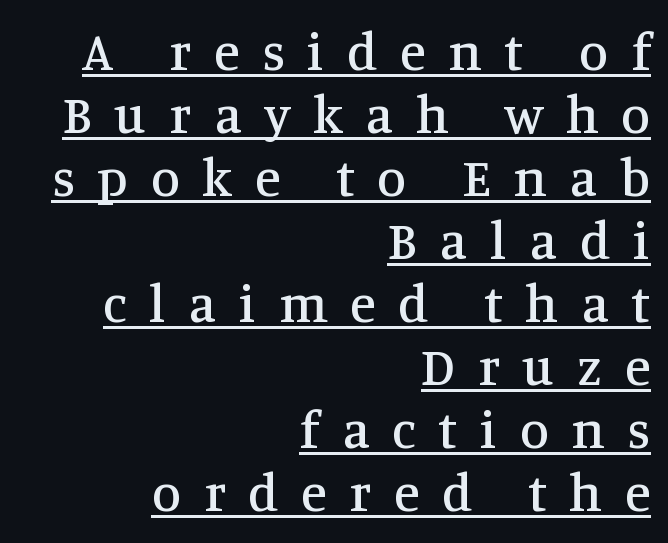
Italic: no, the glyphs are upright roman. Yep, those are serifs on the letters. Think of a printed novel: that variable character pitch is what you see here. The letterforms stand isolated, each surrounded by extra space. The paragraph has a hard right edge and a soft left edge.
